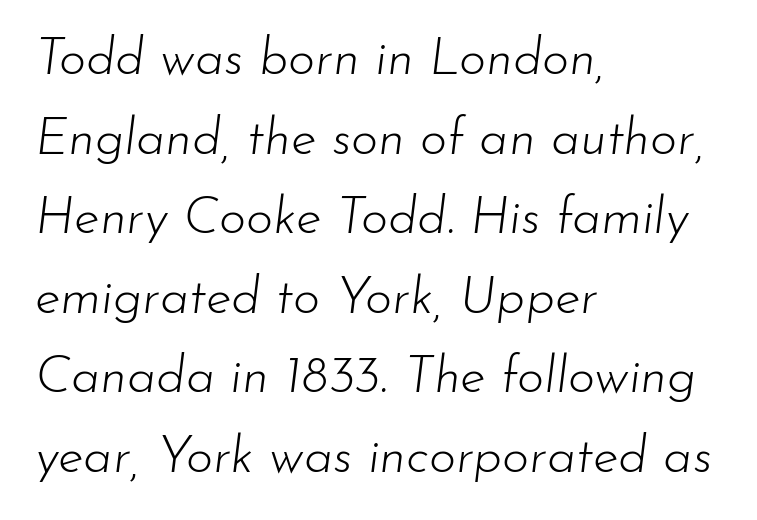
Q: Is the text bold? A: No.
Q: Is the text italic (slanted)? A: Yes, it leans right by about 7 degrees.
Q: Is the text underlined? A: No.
Q: How is the paragraph aligned? A: Left-aligned.
Q: Is the spacing between letters normal or unusually wide? A: Normal.
Q: Is the spacing between lines tight, normal or loose? A: Normal.
Q: Width (condensed, normal, or wide)? A: Normal.
Q: Stroke contrast? A: Low.
Q: x-height? A: Small.
Q: Monospaced? A: No.
